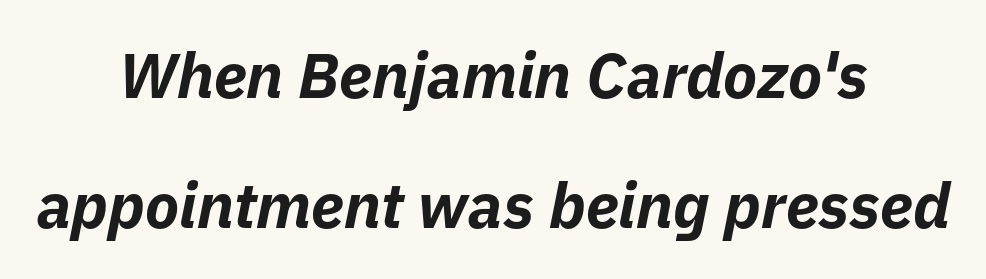
Q: Is the text bold? A: Yes.
Q: Is the text italic (slanted)? A: Yes, it leans right by about 11 degrees.
Q: Is the text underlined? A: No.
Q: How is the paragraph aligned? A: Centered.
Q: Is the spacing between letters normal or unusually wide? A: Normal.
Q: Is the spacing between lines tight, normal or loose? A: Loose.
Q: Width (condensed, normal, or wide)? A: Normal.
Q: Stroke contrast? A: Low.
Q: x-height? A: Medium.
Q: Monospaced? A: No.
